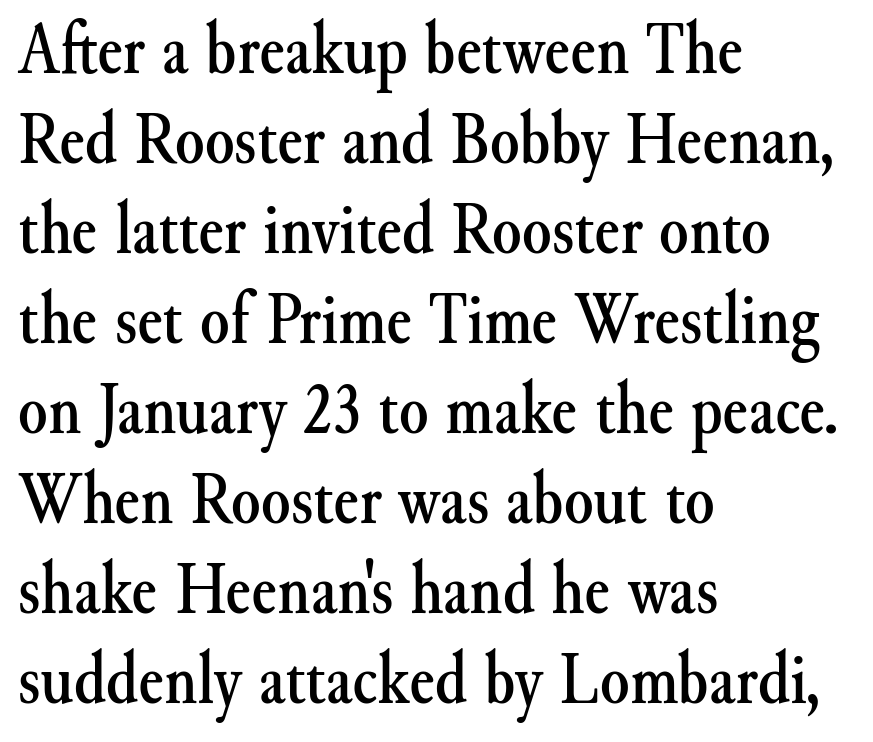
{"serif": "yes", "italic": "no", "width": "normal", "stroke_contrast": "medium", "x_height": "small", "monospaced": "no", "underline": "no", "align": "left", "line_spacing_ratio": 1.2, "letter_spacing": "normal", "letter_spacing_em": 0.0, "glyph_px": 75}
